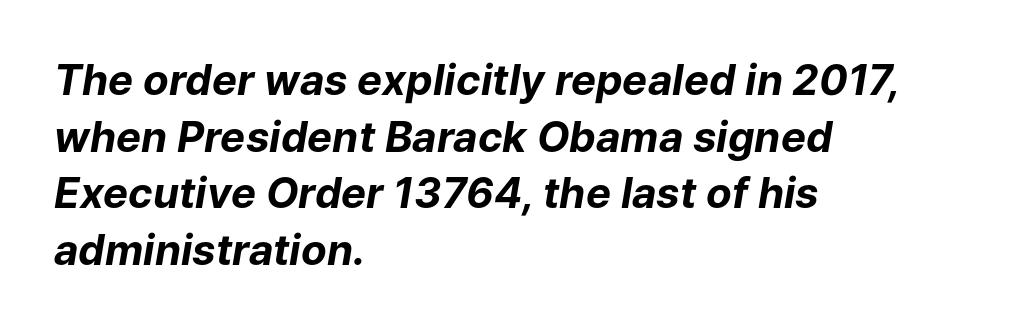
The image shows 42 px bold type, italic (leaning right); set left-aligned, normal line spacing (1.35x), normal letter spacing, not underlined; low stroke contrast and a medium x-height.
